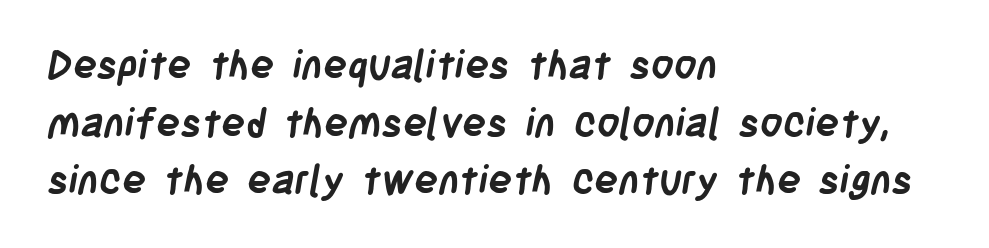
The image shows 40 px semibold, condensed sans-serif type; set left-aligned, normal line spacing (1.44x), normal letter spacing, not underlined; low stroke contrast and a large x-height.
